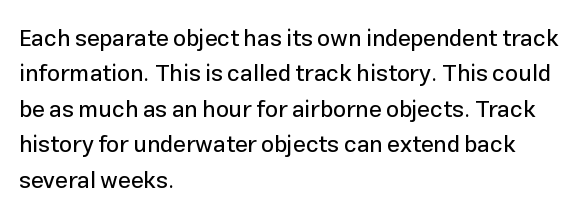
{"italic": "no", "underline": "no", "align": "left", "line_spacing": "normal", "line_spacing_ratio": 1.54, "letter_spacing": "normal", "letter_spacing_em": 0.0, "glyph_px": 23}
